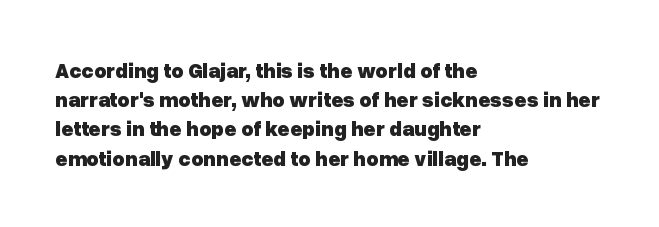
The image shows 21 px bold type, upright; set left-aligned, normal line spacing (1.39x), normal letter spacing, not underlined.
